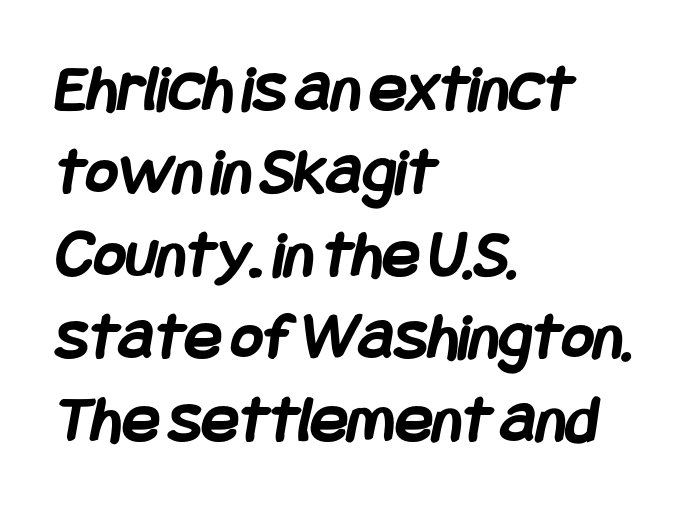
Q: Is the text bold? A: Yes.
Q: Is the typeface a serif or a sans-serif typeface? A: Sans-serif.
Q: Is the text underlined? A: No.
Q: How is the paragraph aligned? A: Left-aligned.
Q: Is the spacing between letters normal or unusually wide? A: Normal.
Q: Width (condensed, normal, or wide)? A: Condensed.
Q: Stroke contrast? A: Low.
Q: x-height? A: Large.
